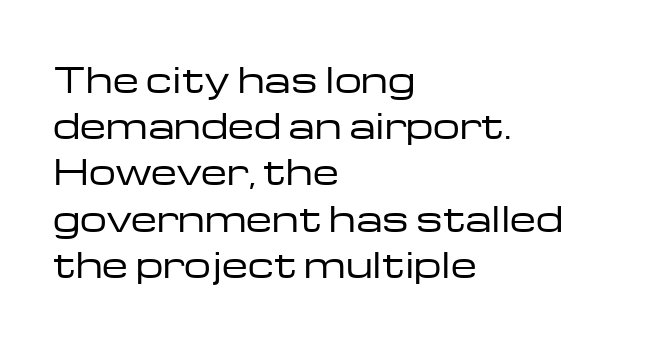
Q: Is the text bold? A: No.
Q: Is the text italic (slanted)? A: No, it is upright.
Q: Is the typeface a serif or a sans-serif typeface? A: Sans-serif.
Q: Is the text underlined? A: No.
Q: How is the paragraph aligned? A: Left-aligned.
Q: Is the spacing between letters normal or unusually wide? A: Normal.
Q: Is the spacing between lines tight, normal or loose? A: Normal.
Q: Width (condensed, normal, or wide)? A: Wide.
Q: Stroke contrast? A: Low.
Q: x-height? A: Medium.
Q: Monospaced? A: No.
